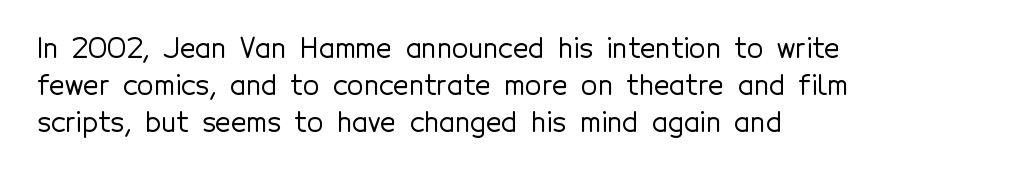
Q: Is the text italic (slanted)? A: No, it is upright.
Q: Is the text underlined? A: No.
Q: How is the paragraph aligned? A: Left-aligned.
Q: Is the spacing between letters normal or unusually wide? A: Normal.
Q: Is the spacing between lines tight, normal or loose? A: Normal.
